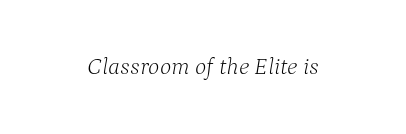
{"italic": "yes", "lean": "right", "slant_degrees": 9, "bold": "no", "underline": "no", "letter_spacing": "normal", "letter_spacing_em": 0.0, "glyph_px": 24}
